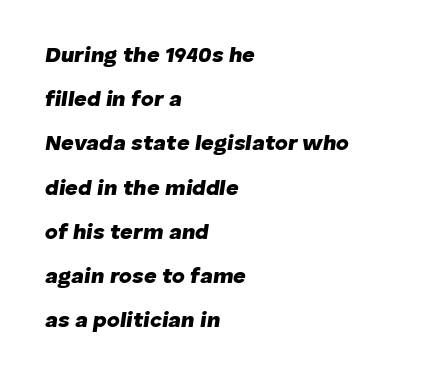
Q: Is the text bold? A: Yes.
Q: Is the text italic (slanted)? A: Yes, it leans right by about 8 degrees.
Q: Is the text underlined? A: No.
Q: How is the paragraph aligned? A: Left-aligned.
Q: Is the spacing between letters normal or unusually wide? A: Normal.
Q: Is the spacing between lines tight, normal or loose? A: Loose.
